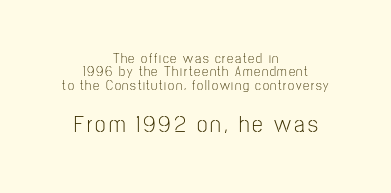
Q: Is the text bold? A: No.
Q: Is the text italic (slanted)? A: No, it is upright.
Q: Is the text underlined? A: No.
Q: How is the paragraph aligned? A: Centered.
Q: Is the spacing between lines tight, normal or loose? A: Tight.
Q: Which block of text is set in a larger size, the first (top) or the second (bottom)? A: The second (bottom) one.
